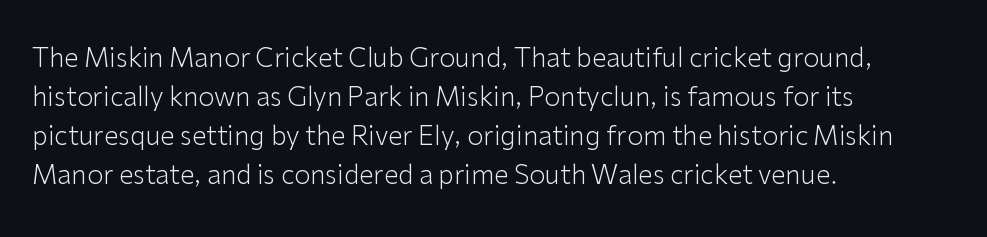
Q: Is the text bold? A: No.
Q: Is the text italic (slanted)? A: No, it is upright.
Q: Is the text underlined? A: No.
Q: How is the paragraph aligned? A: Left-aligned.
Q: Is the spacing between letters normal or unusually wide? A: Normal.
Q: Is the spacing between lines tight, normal or loose? A: Normal.
